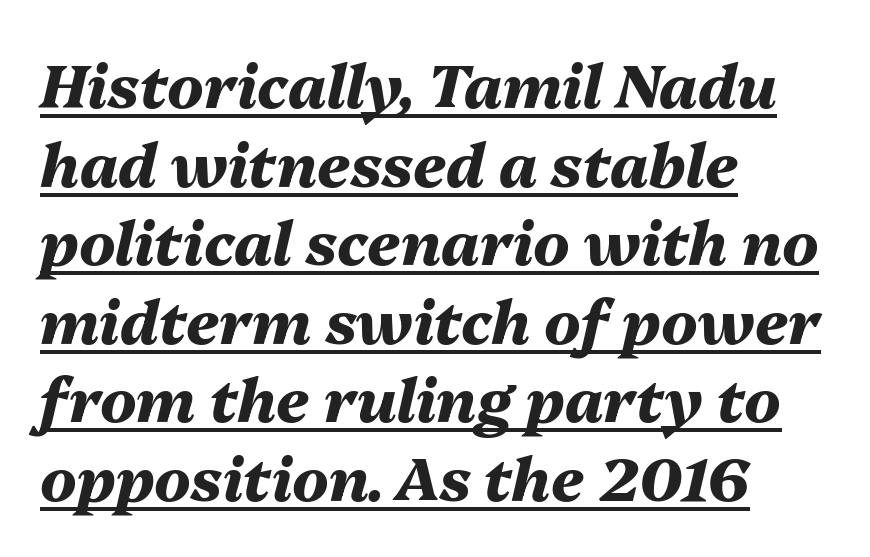
{"italic": "yes", "lean": "right", "slant_degrees": 13, "bold": "yes", "weight": "heavy", "width": "normal", "stroke_contrast": "medium", "x_height": "medium", "monospaced": "no", "underline": "yes", "align": "left", "line_spacing": "normal", "line_spacing_ratio": 1.31, "letter_spacing": "normal", "letter_spacing_em": 0.0, "glyph_px": 60}
